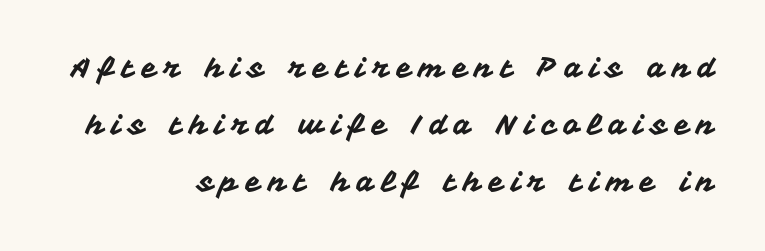
{"serif": "no", "width": "normal", "stroke_contrast": "medium", "x_height": "medium", "monospaced": "no", "underline": "no", "align": "right", "line_spacing": "loose", "line_spacing_ratio": 2.04, "letter_spacing": "wide", "letter_spacing_em": 0.27, "glyph_px": 28}
